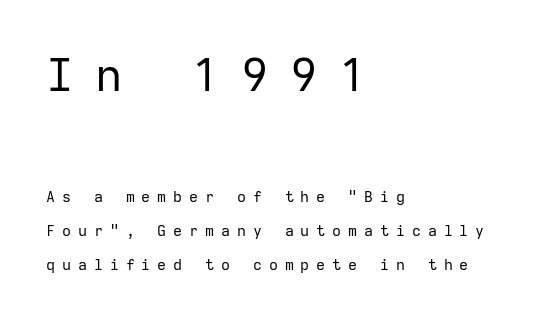
Does the leading feel generous? Absolutely, it's lavish. Underline: absent. Here the first block reads like a headline and the second like body copy. The lettering stays uniformly vertical, giving the passage a roman look. The font sits on the lighter half of the weight spectrum, regular included.
